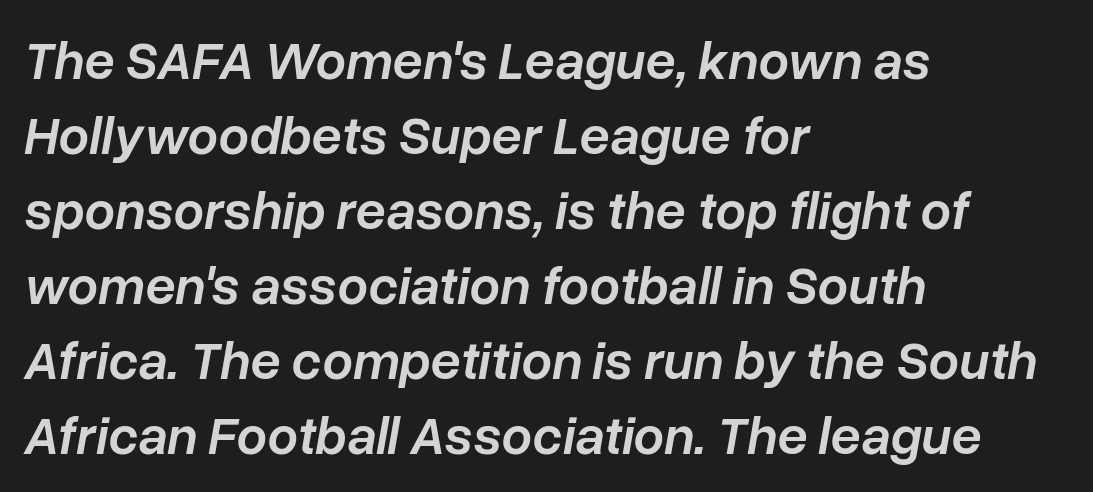
{"italic": "yes", "lean": "right", "slant_degrees": 10, "bold": "semi", "weight": "semibold", "width": "normal", "stroke_contrast": "low", "x_height": "medium", "monospaced": "no", "underline": "no", "align": "left", "line_spacing": "normal", "line_spacing_ratio": 1.39, "letter_spacing": "normal", "letter_spacing_em": 0.0, "glyph_px": 54}
